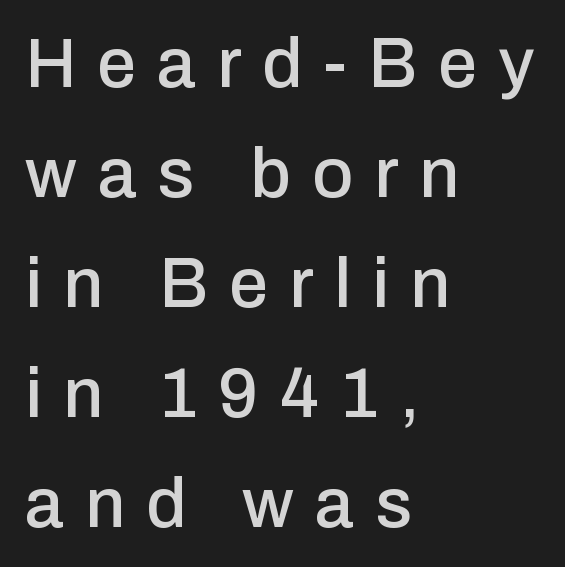
Q: Is the text italic (slanted)? A: No, it is upright.
Q: Is the typeface a serif or a sans-serif typeface? A: Sans-serif.
Q: Is the text underlined? A: No.
Q: How is the paragraph aligned? A: Left-aligned.
Q: Is the spacing between letters normal or unusually wide? A: Unusually wide.
Q: Is the spacing between lines tight, normal or loose? A: Normal.
Q: Width (condensed, normal, or wide)? A: Normal.
Q: Stroke contrast? A: Low.
Q: x-height? A: Medium.
Q: Monospaced? A: No.
